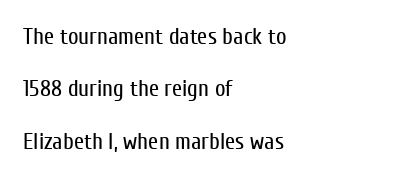
In terms of posture, this sample is upright. Counters stay open thanks to moderate or lighter strokes. Does the leading feel generous? Absolutely, it's lavish. The rag falls on the right side of this text block. Clear beneath every line of the passage.
